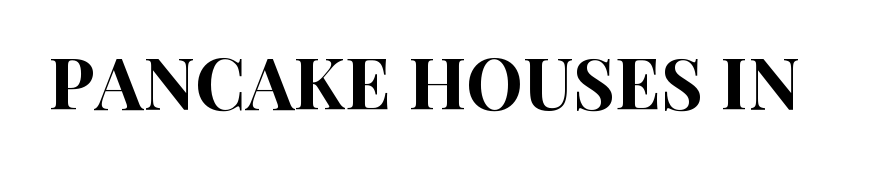
The image shows 72 px condensed sans-serif type, upright; set normal letter spacing, not underlined; high stroke contrast and a large x-height.
